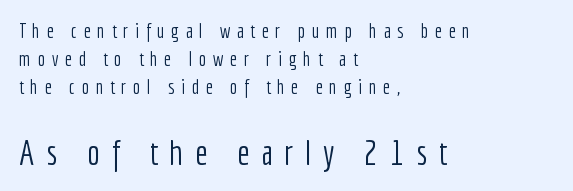
The image shows 35 px light, condensed sans-serif type, upright; set left-aligned, normal line spacing (1.4x), unusually wide letter spacing (+0.33 em), not underlined; the second (bottom) block is 1.75x larger; low stroke contrast and a medium x-height.
